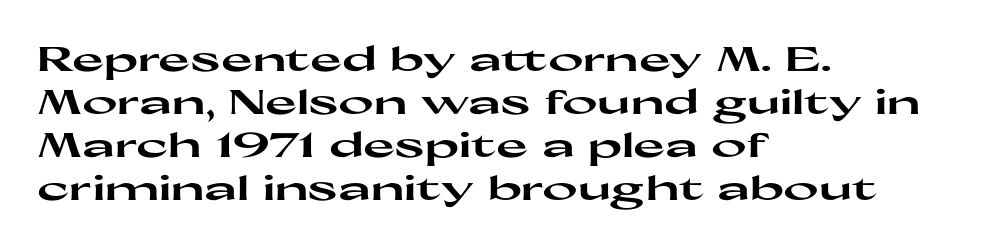
Q: Is the text bold? A: Yes.
Q: Is the text italic (slanted)? A: No, it is upright.
Q: Is the typeface a serif or a sans-serif typeface? A: Sans-serif.
Q: Is the text underlined? A: No.
Q: How is the paragraph aligned? A: Left-aligned.
Q: Is the spacing between letters normal or unusually wide? A: Normal.
Q: Is the spacing between lines tight, normal or loose? A: Normal.
Q: Width (condensed, normal, or wide)? A: Wide.
Q: Stroke contrast? A: High.
Q: x-height? A: Medium.
Q: Monospaced? A: No.
